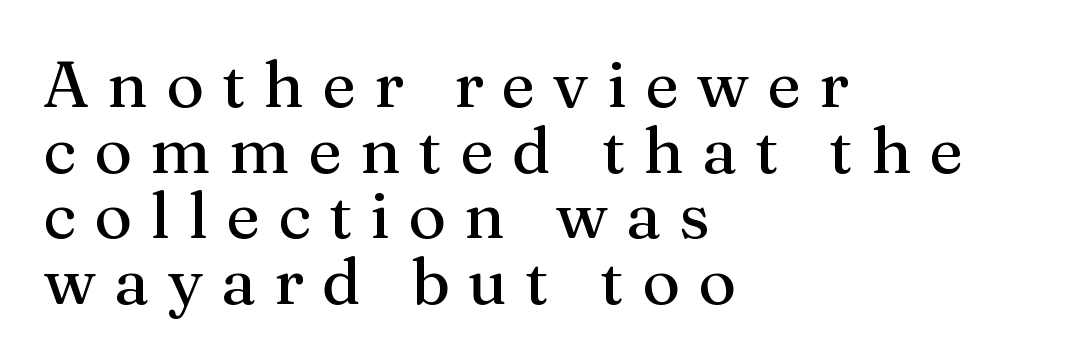
{"serif": "yes", "italic": "no", "width": "normal", "stroke_contrast": "medium", "x_height": "medium", "monospaced": "no", "underline": "no", "align": "left", "line_spacing": "tight", "line_spacing_ratio": 1.01, "letter_spacing": "wide", "letter_spacing_em": 0.28, "glyph_px": 65}
